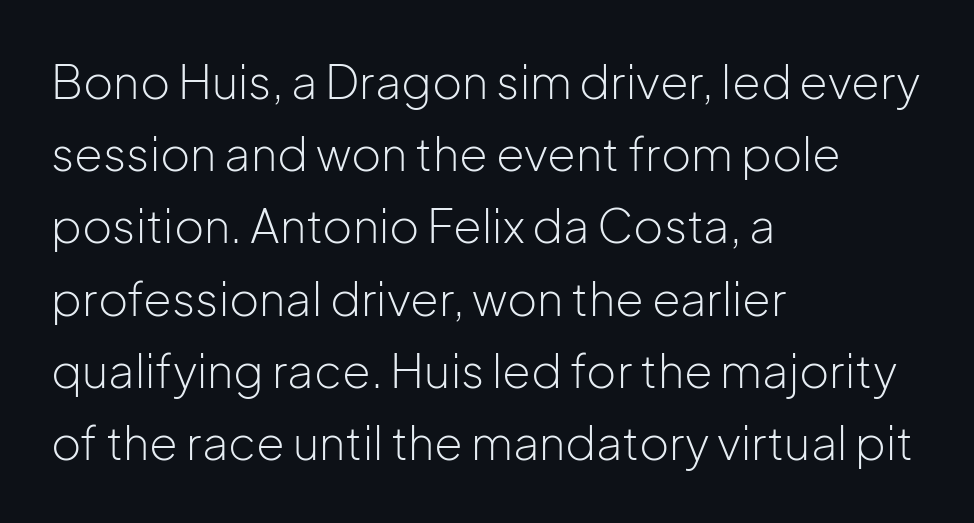
Q: Is the text bold? A: No.
Q: Is the text italic (slanted)? A: No, it is upright.
Q: Is the typeface a serif or a sans-serif typeface? A: Sans-serif.
Q: Is the text underlined? A: No.
Q: How is the paragraph aligned? A: Left-aligned.
Q: Is the spacing between letters normal or unusually wide? A: Normal.
Q: Is the spacing between lines tight, normal or loose? A: Normal.
Q: Width (condensed, normal, or wide)? A: Normal.
Q: Stroke contrast? A: Low.
Q: x-height? A: Medium.
Q: Monospaced? A: No.
